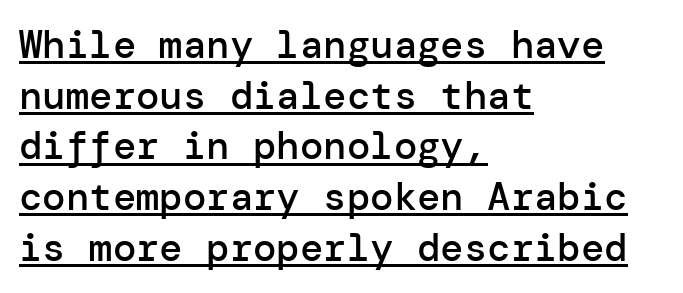
Q: Is the text bold? A: Semi-bold.
Q: Is the text italic (slanted)? A: No, it is upright.
Q: Is the typeface a serif or a sans-serif typeface? A: Sans-serif.
Q: Is the text underlined? A: Yes.
Q: How is the paragraph aligned? A: Left-aligned.
Q: Is the spacing between letters normal or unusually wide? A: Normal.
Q: Is the spacing between lines tight, normal or loose? A: Normal.
Q: Width (condensed, normal, or wide)? A: Normal.
Q: Stroke contrast? A: Low.
Q: x-height? A: Medium.
